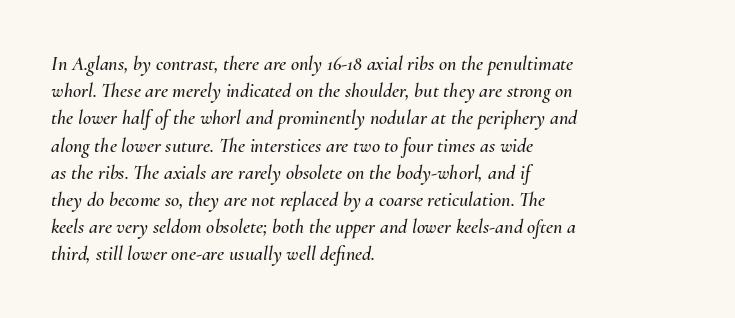
The image shows 20 px text type, italic (leaning right); set left-aligned, normal line spacing (1.36x), normal letter spacing, not underlined.
